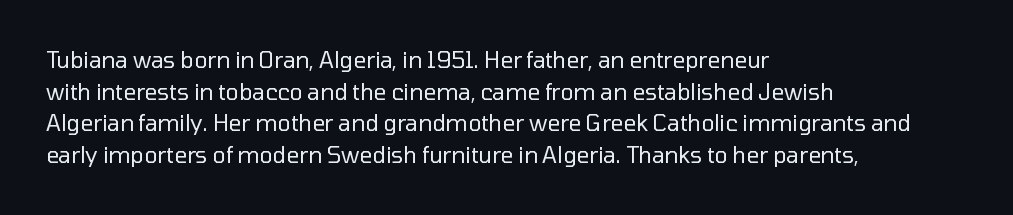
Ordinary non-slanted type is in use. Whoever set this chose a conventional vertical rhythm. Nothing unusual about the tracking: characters are spaced as the font intends. Every row of glyphs begins at an identical x-position on the left.
